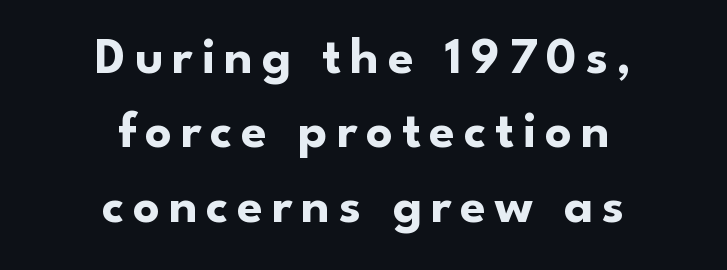
{"serif": "no", "italic": "no", "bold": "yes", "weight": "bold", "width": "normal", "stroke_contrast": "low", "x_height": "small", "monospaced": "no", "underline": "no", "align": "center", "line_spacing": "normal", "line_spacing_ratio": 1.43, "glyph_px": 52}
